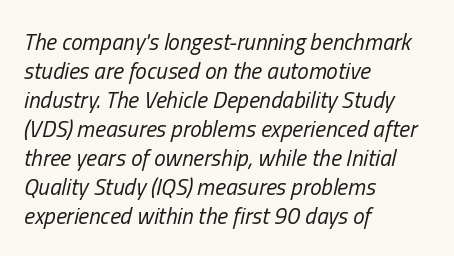
Q: Is the text bold? A: No.
Q: Is the text italic (slanted)? A: Yes, it leans right by about 13 degrees.
Q: Is the text underlined? A: No.
Q: How is the paragraph aligned? A: Left-aligned.
Q: Is the spacing between letters normal or unusually wide? A: Normal.
Q: Is the spacing between lines tight, normal or loose? A: Normal.
